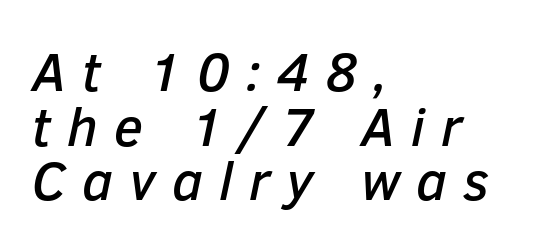
Between one letter and the next there's a generous, obvious gap. Looks like regular typesetting: each glyph gets only the width it needs. A typesetter would call this leading minimal, almost set solid. The letters are slanted; this is an italic face. The space directly below the letters is spotless. The lines in this sample share a left origin and differ only in where they stop.
